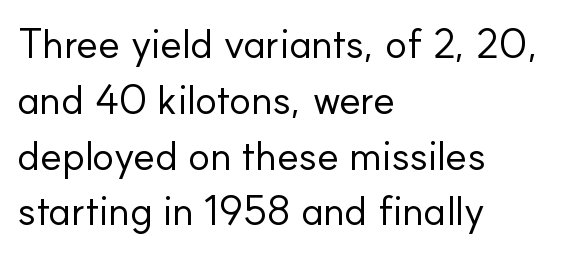
Q: Is the text bold? A: No.
Q: Is the text italic (slanted)? A: No, it is upright.
Q: Is the typeface a serif or a sans-serif typeface? A: Sans-serif.
Q: Is the text underlined? A: No.
Q: How is the paragraph aligned? A: Left-aligned.
Q: Is the spacing between letters normal or unusually wide? A: Normal.
Q: Is the spacing between lines tight, normal or loose? A: Normal.
Q: Width (condensed, normal, or wide)? A: Normal.
Q: Stroke contrast? A: Low.
Q: x-height? A: Small.
Q: Monospaced? A: No.
